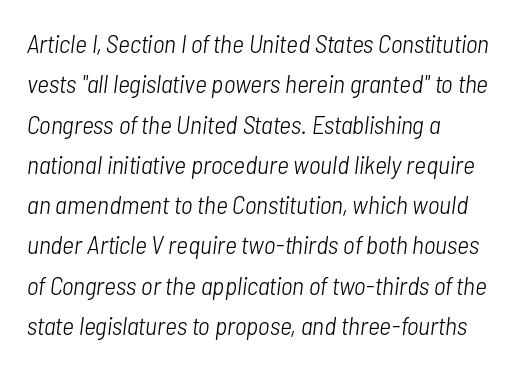
Q: Is the text bold? A: No.
Q: Is the text italic (slanted)? A: Yes, it leans right by about 7 degrees.
Q: Is the text underlined? A: No.
Q: How is the paragraph aligned? A: Left-aligned.
Q: Is the spacing between letters normal or unusually wide? A: Normal.
Q: Is the spacing between lines tight, normal or loose? A: Normal.
